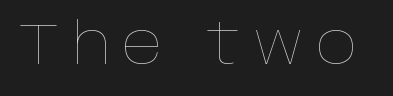
{"italic": "no", "bold": "no", "weight": "thin", "width": "normal", "stroke_contrast": "low", "x_height": "large", "monospaced": "no", "underline": "no", "letter_spacing": "wide", "letter_spacing_em": 0.21, "glyph_px": 57}
